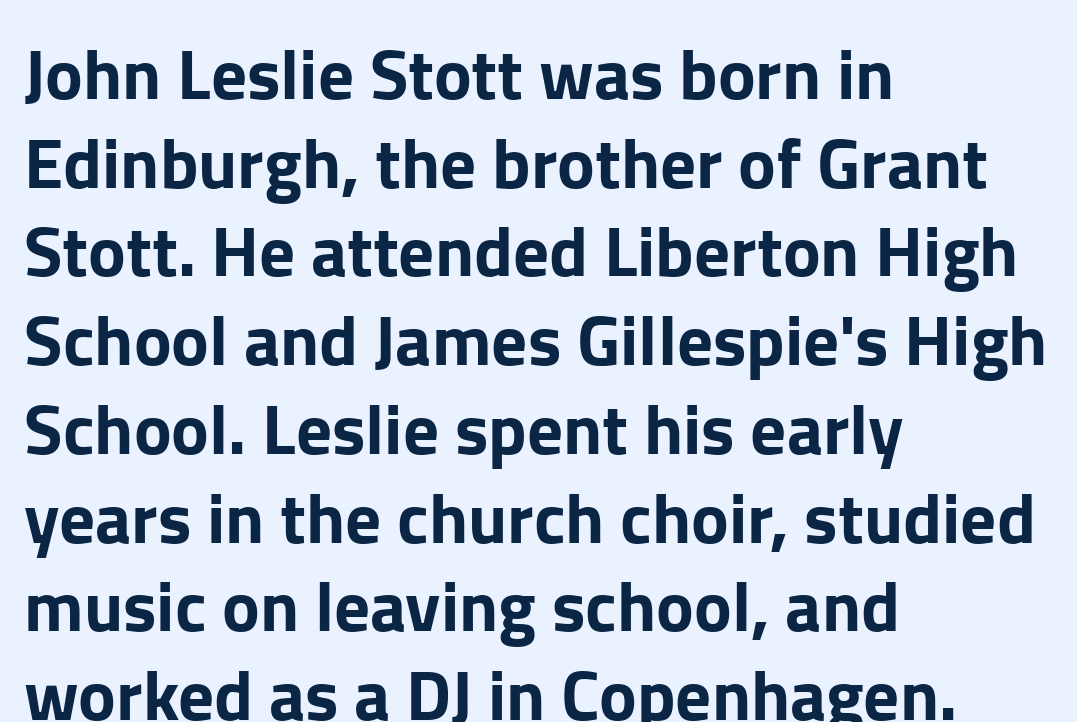
Q: Is the text italic (slanted)? A: No, it is upright.
Q: Is the typeface a serif or a sans-serif typeface? A: Sans-serif.
Q: Is the text underlined? A: No.
Q: How is the paragraph aligned? A: Left-aligned.
Q: Is the spacing between letters normal or unusually wide? A: Normal.
Q: Is the spacing between lines tight, normal or loose? A: Normal.
Q: Width (condensed, normal, or wide)? A: Normal.
Q: Stroke contrast? A: Low.
Q: x-height? A: Medium.
Q: Monospaced? A: No.
